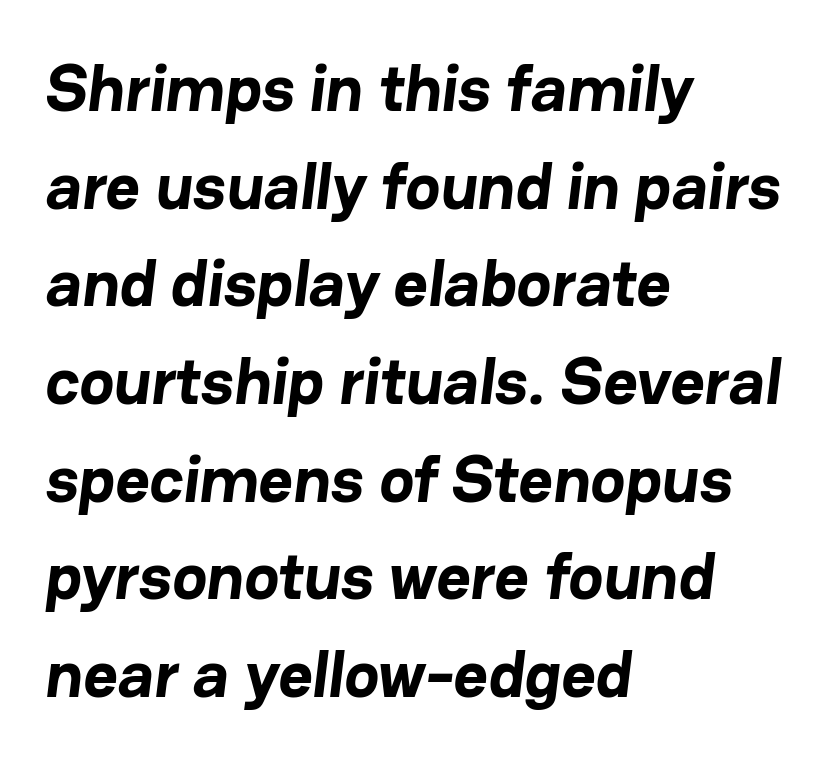
You could not count columns in this text — the font is proportionally spaced. Strong, thick strokes mark this as bold type. Look at the bottom of the vertical strokes: they stop flat, with no serifs. Letter spacing: default.
